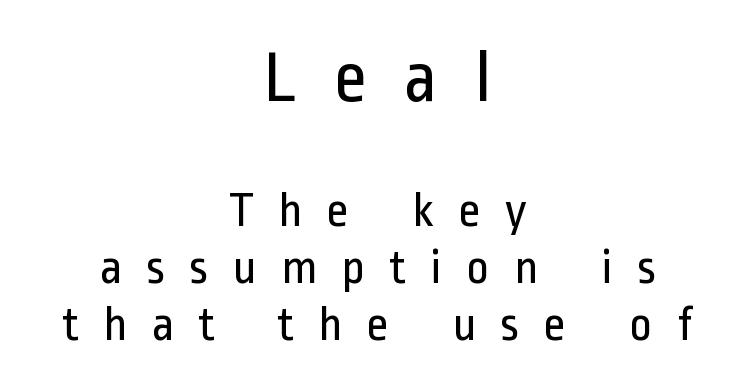
The more generous point size was reserved for the upper chunk. Each letter keeps its own natural width here, so spacing adapts to shape. Caption: expanded tracking, letters set apart. You can tell it's not italic because the verticals are truly vertical. Every row of glyphs is offset so its center matches the block's center. Vertical stems look standard width or narrower in stroke.
